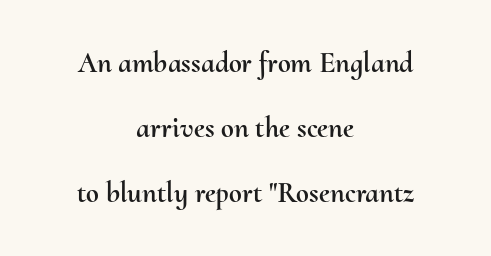
Q: Is the text italic (slanted)? A: No, it is upright.
Q: Is the text underlined? A: No.
Q: How is the paragraph aligned? A: Centered.
Q: Is the spacing between letters normal or unusually wide? A: Normal.
Q: Is the spacing between lines tight, normal or loose? A: Loose.
Q: Width (condensed, normal, or wide)? A: Normal.
Q: Stroke contrast? A: Medium.
Q: x-height? A: Small.
Q: Monospaced? A: No.
